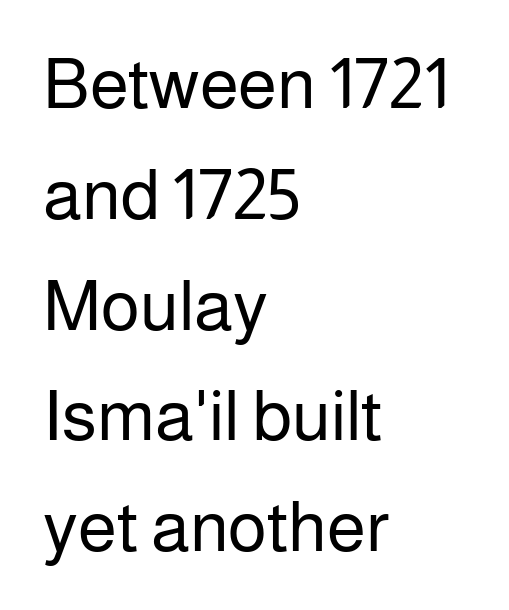
Is there any slant? The stems are plumb. Type style note: lacks serifs. The gap between lines stays unmarked. The strokes are not fattened; the text isn't bold. Nothing unusual about the tracking: characters are spaced as the font intends.
